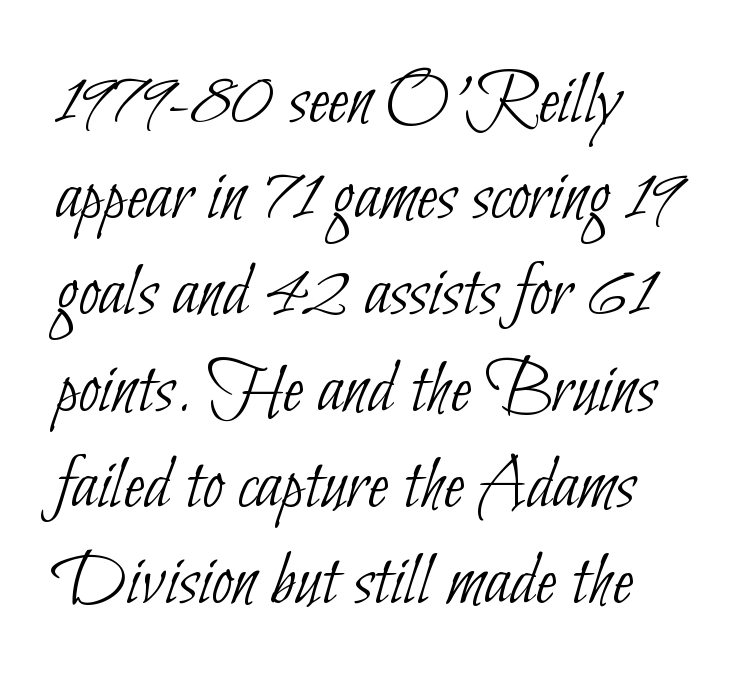
The cut favours lightness, reaching ordinary text weight at its darkest. Think of a printed novel: that variable character pitch is what you see here. Nothing sits at the stroke ends, so this counts as sans-serif. Default kerning and tracking; the words read as compact shapes. Words float on clear page, feet unadorned.
